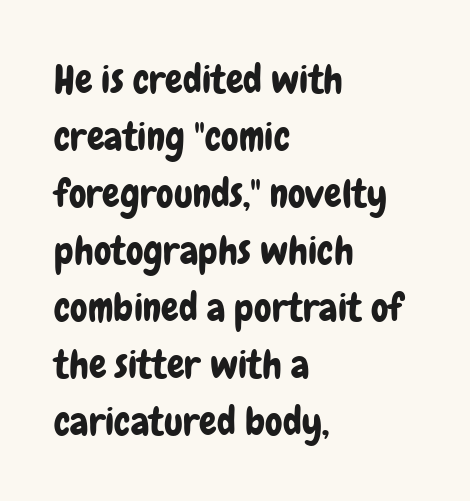
Each word holds together tightly as a unit, with standard inter-letter gaps. This rendering uses left alignment, leaving the right contour irregular. The letters stand straight up with perfectly vertical stems. Only glyphs here, with clear space below each row. The font family rendered here belongs to the sans-serif group. Character widths vary here, with narrow letters taking less room than wide ones.
